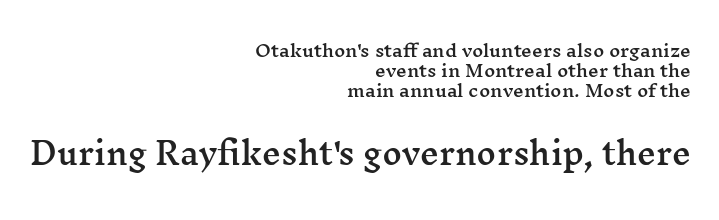
The image shows 30 px wide serif type, upright; set right-aligned, line spacing 1.19x, normal letter spacing, not underlined; the second (bottom) block is 1.76x larger; medium stroke contrast and a medium x-height.
